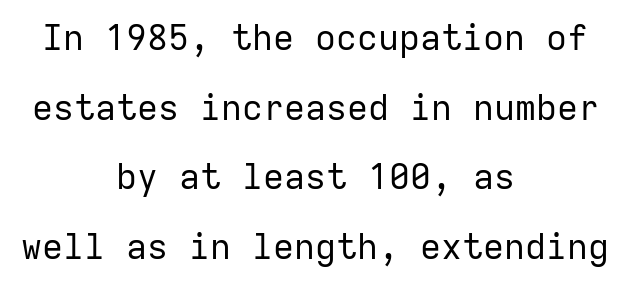
Is the stroke heavy? The answer is a plain regular-or-lighter. Only glyphs here, with clear space below each row. This sample is center-justified, so both line endings float freely. Observe the absence of serifs on each vertical stroke in this sample. Is this a fixed-width face? Yes — each glyph sits in an identical cell. Style check: upright.
